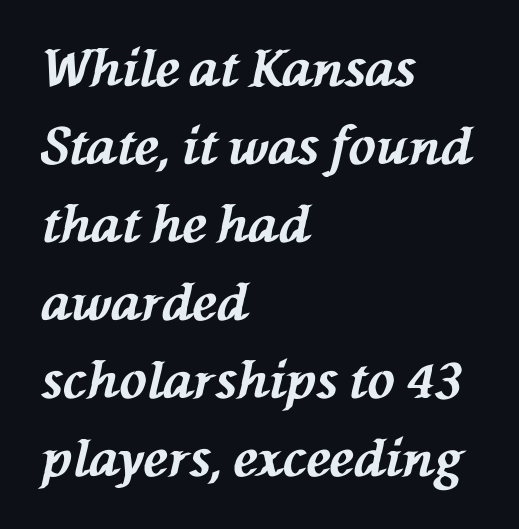
Q: Is the text bold? A: Yes.
Q: Is the text italic (slanted)? A: Yes, it leans left by about 76 degrees.
Q: Is the text underlined? A: No.
Q: How is the paragraph aligned? A: Left-aligned.
Q: Is the spacing between letters normal or unusually wide? A: Normal.
Q: Is the spacing between lines tight, normal or loose? A: Normal.
Q: Width (condensed, normal, or wide)? A: Normal.
Q: Stroke contrast? A: Medium.
Q: x-height? A: Medium.
Q: Monospaced? A: No.
